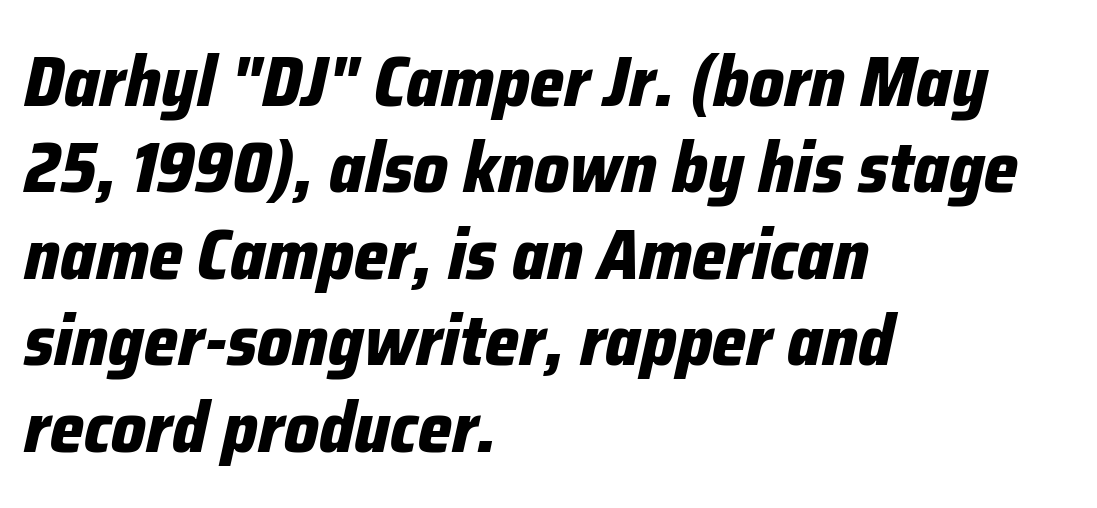
You'd pick this weight for a headline — it's a proper bold. Left-aligned paragraph, ragged on the right. Note the varied advance widths — an 'i' is clearly narrower than an 'm'. The line texture is even and compact thanks to regular tracking.
